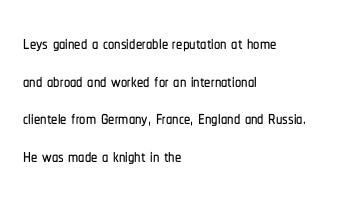
Q: Is the text italic (slanted)? A: No, it is upright.
Q: Is the text underlined? A: No.
Q: How is the paragraph aligned? A: Left-aligned.
Q: Is the spacing between letters normal or unusually wide? A: Normal.
Q: Is the spacing between lines tight, normal or loose? A: Normal.
